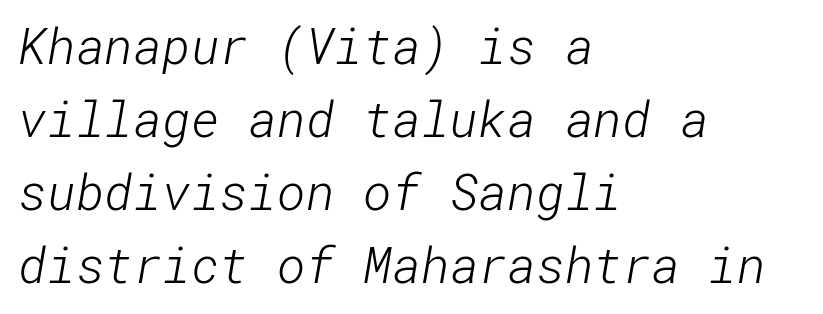
{"serif": "no", "bold": "no", "weight": "light", "width": "normal", "stroke_contrast": "low", "x_height": "medium", "underline": "no", "align": "left", "line_spacing": "normal", "line_spacing_ratio": 1.49, "letter_spacing": "normal", "letter_spacing_em": 0.0, "glyph_px": 49}
